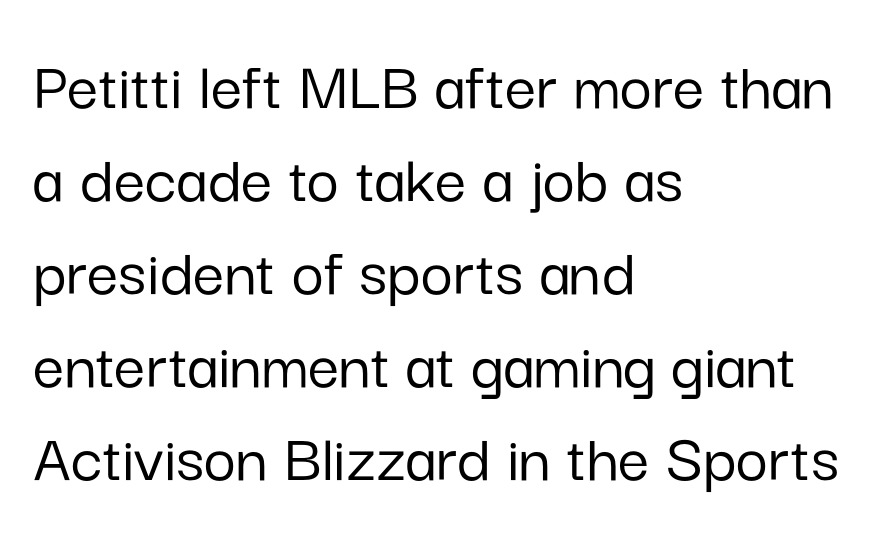
The image shows 70 px sans-serif type, upright; set left-aligned, normal line spacing (1.33x), normal letter spacing, not underlined; low stroke contrast and a medium x-height.
